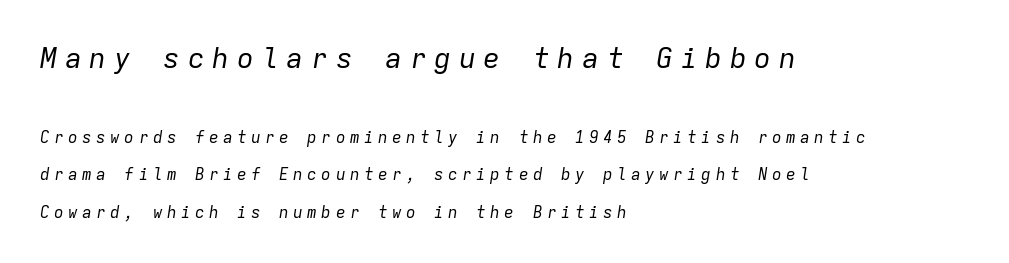
Q: Is the text bold? A: No.
Q: Is the text italic (slanted)? A: Yes, it leans right by about 9 degrees.
Q: Is the text underlined? A: No.
Q: How is the paragraph aligned? A: Left-aligned.
Q: Is the spacing between letters normal or unusually wide? A: Unusually wide.
Q: Is the spacing between lines tight, normal or loose? A: Loose.
Q: Which block of text is set in a larger size, the first (top) or the second (bottom)? A: The first (top) one.
Q: Width (condensed, normal, or wide)? A: Normal.
Q: Stroke contrast? A: Low.
Q: x-height? A: Medium.
Q: Monospaced? A: Yes.
